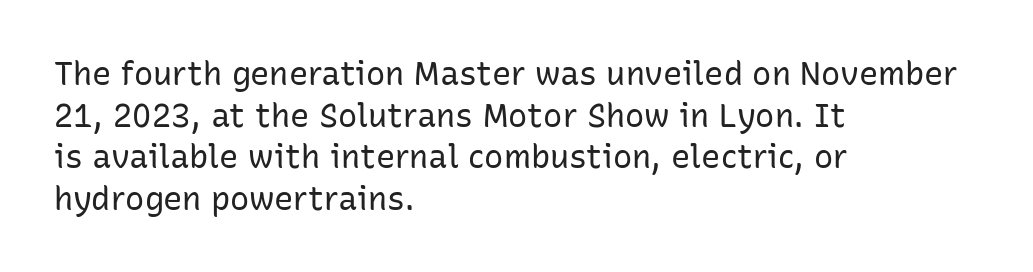
{"serif": "no", "italic": "no", "bold": "no", "weight": "regular", "width": "normal", "stroke_contrast": "low", "x_height": "medium", "monospaced": "no", "underline": "no", "align": "left", "line_spacing": "normal", "line_spacing_ratio": 1.3, "letter_spacing": "normal", "letter_spacing_em": 0.0, "glyph_px": 32}
